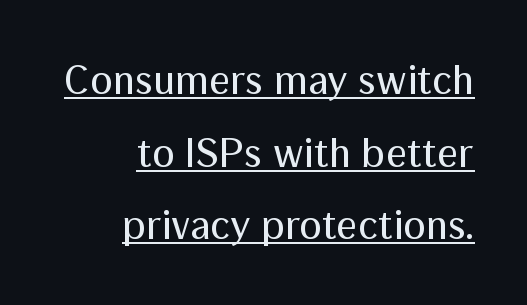
Q: Is the text bold? A: No.
Q: Is the text italic (slanted)? A: No, it is upright.
Q: Is the typeface a serif or a sans-serif typeface? A: Sans-serif.
Q: Is the text underlined? A: Yes.
Q: How is the paragraph aligned? A: Right-aligned.
Q: Is the spacing between letters normal or unusually wide? A: Normal.
Q: Width (condensed, normal, or wide)? A: Normal.
Q: Stroke contrast? A: Medium.
Q: x-height? A: Medium.
Q: Monospaced? A: No.
